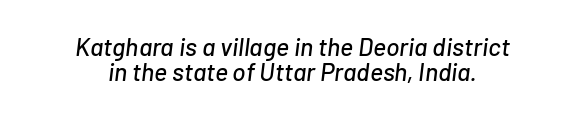
{"italic": "yes", "lean": "right", "slant_degrees": 7, "underline": "no", "align": "center", "line_spacing": "tight", "line_spacing_ratio": 0.99, "letter_spacing": "normal", "letter_spacing_em": 0.0, "glyph_px": 25}
